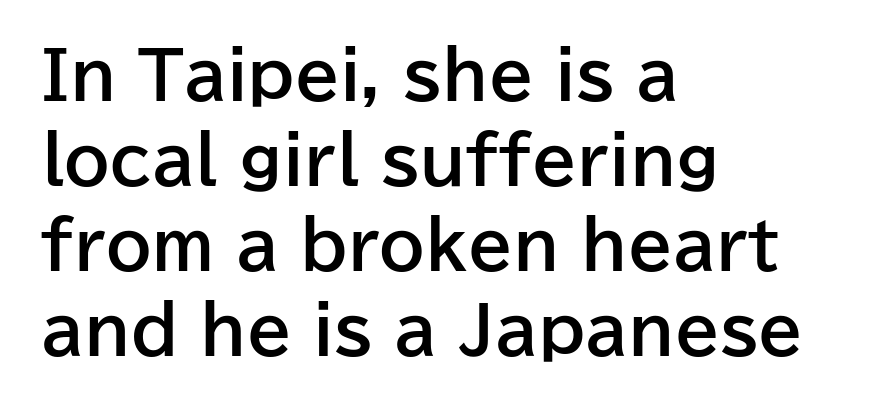
{"serif": "no", "italic": "no", "bold": "yes", "weight": "bold", "width": "normal", "stroke_contrast": "low", "x_height": "medium", "monospaced": "no", "underline": "no", "align": "left", "line_spacing": "normal", "line_spacing_ratio": 1.31, "letter_spacing": "normal", "letter_spacing_em": 0.0, "glyph_px": 65}
